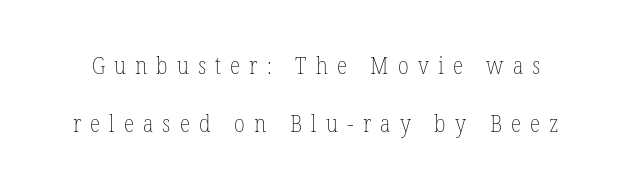
The image shows 24 px text type, upright; set loose line spacing (2.41x), unusually wide letter spacing (+0.38 em), not underlined.
